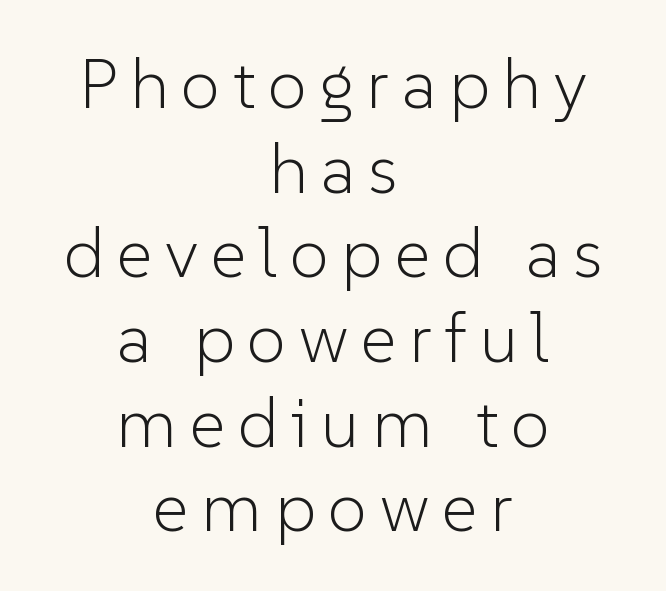
Which margin do the lines hug? Neither — every line sits in the middle. You could not count columns in this text — the font is proportionally spaced. These lines are composed in type without serifs. Words float on clear page, feet unadorned. Think standard paragraph weight, or any step lighter than that. This is the regular roman posture of the typeface.
